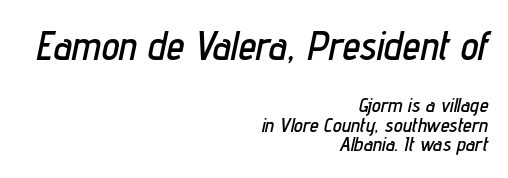
{"italic": "yes", "lean": "right", "slant_degrees": 12, "width": "condensed", "stroke_contrast": "low", "x_height": "medium", "monospaced": "no", "underline": "no", "align": "right", "line_spacing": "tight", "line_spacing_ratio": 0.98, "letter_spacing": "normal", "letter_spacing_em": 0.0, "larger_block": "first", "size_ratio": 2.0, "glyph_px": 40}
